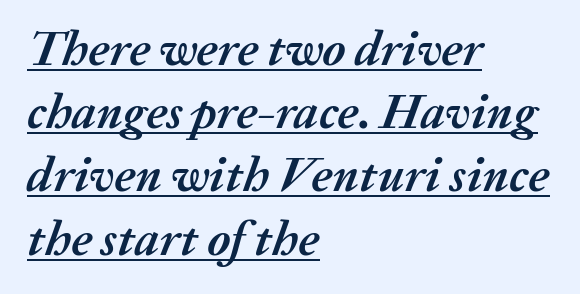
Q: Is the text bold? A: Yes.
Q: Is the text italic (slanted)? A: Yes, it leans right by about 20 degrees.
Q: Is the text underlined? A: Yes.
Q: How is the paragraph aligned? A: Left-aligned.
Q: Is the spacing between letters normal or unusually wide? A: Normal.
Q: Is the spacing between lines tight, normal or loose? A: Normal.
Q: Width (condensed, normal, or wide)? A: Normal.
Q: Stroke contrast? A: Medium.
Q: x-height? A: Medium.
Q: Monospaced? A: No.
